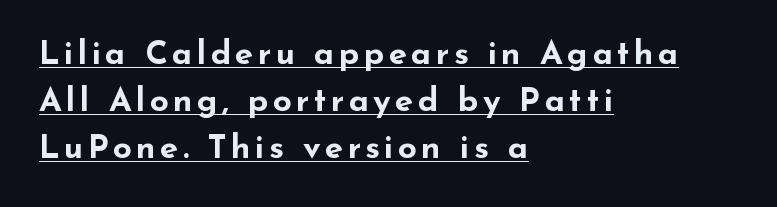
The image shows 33 px bold, wide sans-serif type, upright; set left-aligned, normal line spacing (1.43x), underlined; low stroke contrast and a small x-height.
